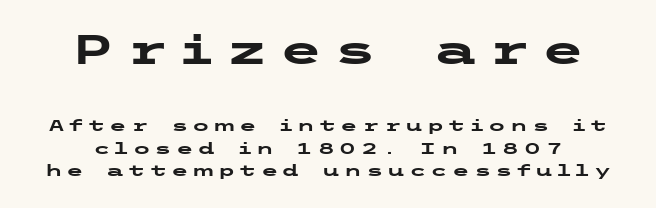
The image shows 40 px heavy, wide sans-serif type, upright; set normal line spacing (1.42x), unusually wide letter spacing (+0.25 em), not underlined; the first (top) block is 2.5x larger; low stroke contrast and a medium x-height.
